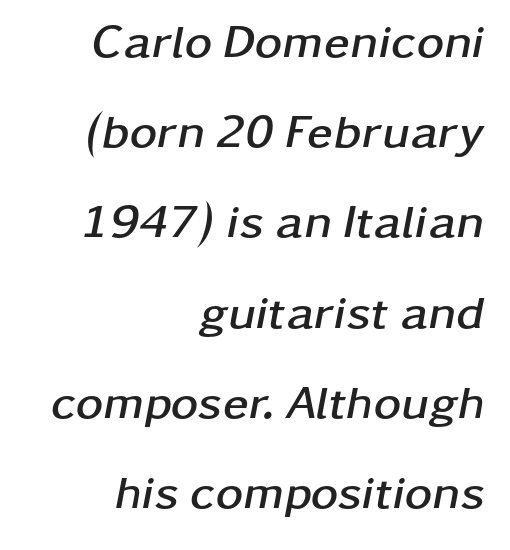
Q: Is the text bold? A: Yes.
Q: Is the text italic (slanted)? A: Yes, it leans right by about 11 degrees.
Q: Is the text underlined? A: No.
Q: How is the paragraph aligned? A: Right-aligned.
Q: Is the spacing between letters normal or unusually wide? A: Normal.
Q: Is the spacing between lines tight, normal or loose? A: Loose.
Q: Width (condensed, normal, or wide)? A: Wide.
Q: Stroke contrast? A: Low.
Q: x-height? A: Medium.
Q: Monospaced? A: No.
